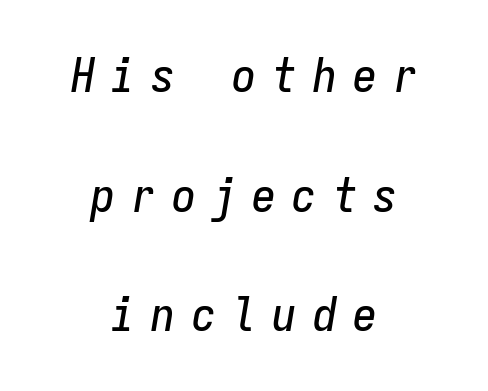
A typesetter would call this monospace, since all characters share one set width. The rendering applies a slant to the glyphs. The tracking reads as deliberately expanded to a designer's eye. A clean baseline with only descenders dipping below it. Honestly, the rows look like they've been pulled way apart. Visually the block forms a symmetrical silhouette, jagged on both flanks.
